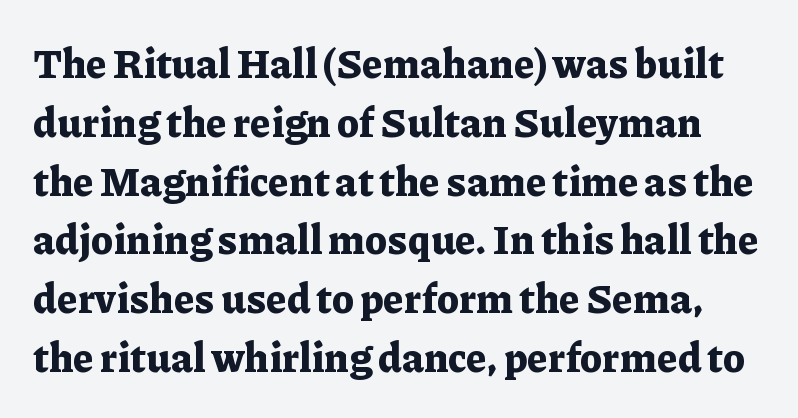
Q: Is the text bold? A: Yes.
Q: Is the text italic (slanted)? A: No, it is upright.
Q: Is the typeface a serif or a sans-serif typeface? A: Serif.
Q: Is the text underlined? A: No.
Q: Is the spacing between letters normal or unusually wide? A: Normal.
Q: Is the spacing between lines tight, normal or loose? A: Normal.
Q: Width (condensed, normal, or wide)? A: Normal.
Q: Stroke contrast? A: Low.
Q: x-height? A: Medium.
Q: Monospaced? A: No.
